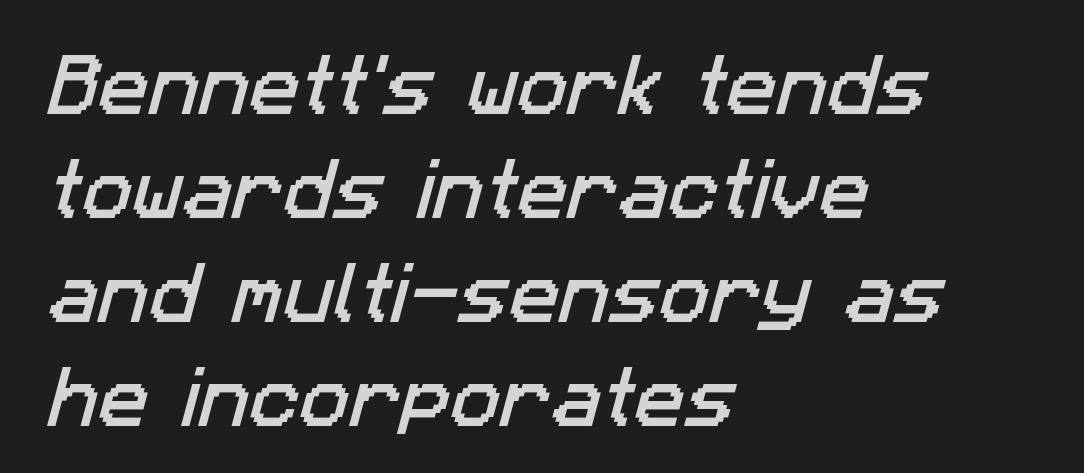
The image shows 67 px sans-serif type; set left-aligned, normal line spacing (1.55x), normal letter spacing, not underlined; low stroke contrast and a medium x-height.
